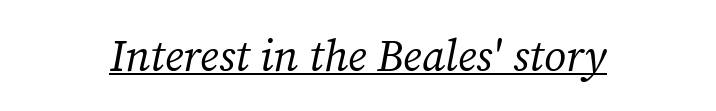
{"serif": "yes", "italic": "yes", "lean": "right", "slant_degrees": 12, "bold": "no", "weight": "regular", "width": "normal", "stroke_contrast": "medium", "x_height": "medium", "monospaced": "no", "underline": "yes", "align": "center", "letter_spacing": "normal", "letter_spacing_em": 0.0, "glyph_px": 44}
